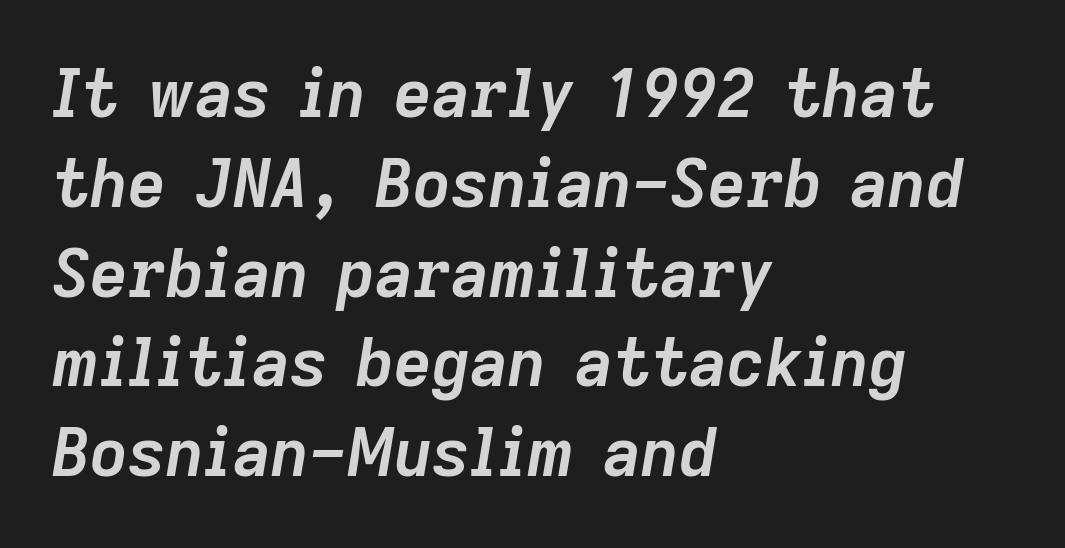
Quick note: underline off. The glyphs have the mass of a bold cut. Each letter keeps its own natural width here, so spacing adapts to shape. Reading down the block, your eye returns to a fixed left position each line. These lines sit exactly where default settings would place them.
